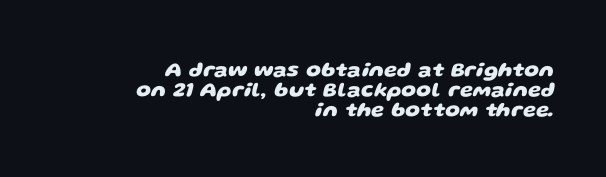
Q: Is the text bold? A: Yes.
Q: Is the text underlined? A: No.
Q: How is the paragraph aligned? A: Right-aligned.
Q: Is the spacing between letters normal or unusually wide? A: Normal.
Q: Is the spacing between lines tight, normal or loose? A: Tight.
